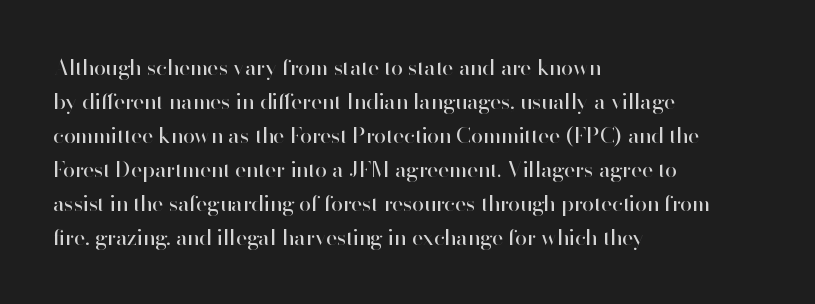
The image shows 22 px text type, upright; set left-aligned, normal line spacing (1.55x), normal letter spacing, not underlined.
